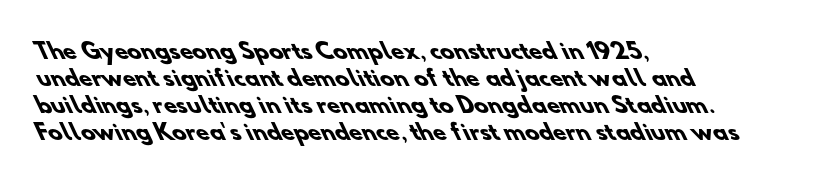
Q: Is the text bold? A: Yes.
Q: Is the text underlined? A: No.
Q: How is the paragraph aligned? A: Left-aligned.
Q: Is the spacing between letters normal or unusually wide? A: Normal.
Q: Is the spacing between lines tight, normal or loose? A: Normal.
